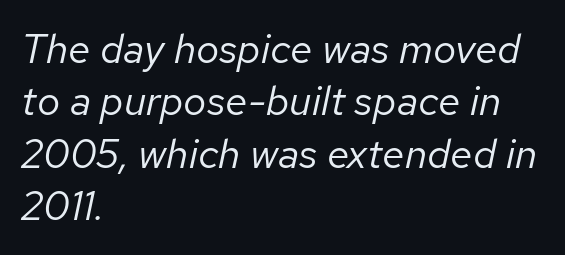
No extra ink here — the face is not bold. Interline gaps are of average width in this sample. A typesetter would call this proportional, since set widths differ per character. Line starts are locked; line ends wander. A bare baseline throughout the passage. The passage shown has conventional tracking throughout.
